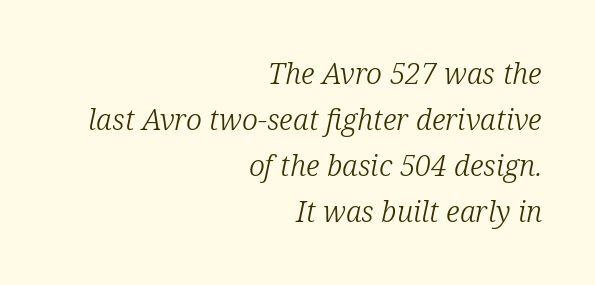
Q: Is the text bold? A: No.
Q: Is the text italic (slanted)? A: Yes, it leans right by about 12 degrees.
Q: Is the typeface a serif or a sans-serif typeface? A: Serif.
Q: Is the text underlined? A: No.
Q: How is the paragraph aligned? A: Right-aligned.
Q: Is the spacing between letters normal or unusually wide? A: Normal.
Q: Is the spacing between lines tight, normal or loose? A: Normal.
Q: Width (condensed, normal, or wide)? A: Normal.
Q: Stroke contrast? A: Low.
Q: x-height? A: Medium.
Q: Monospaced? A: No.
